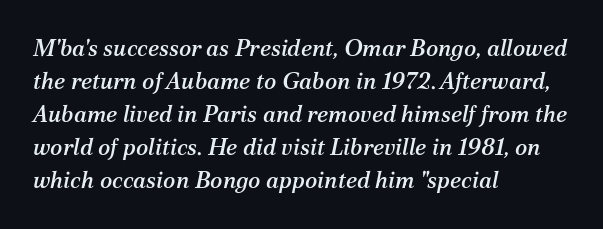
Q: Is the text italic (slanted)? A: Yes, it leans right by about 12 degrees.
Q: Is the text underlined? A: No.
Q: How is the paragraph aligned? A: Left-aligned.
Q: Is the spacing between letters normal or unusually wide? A: Normal.
Q: Is the spacing between lines tight, normal or loose? A: Normal.
